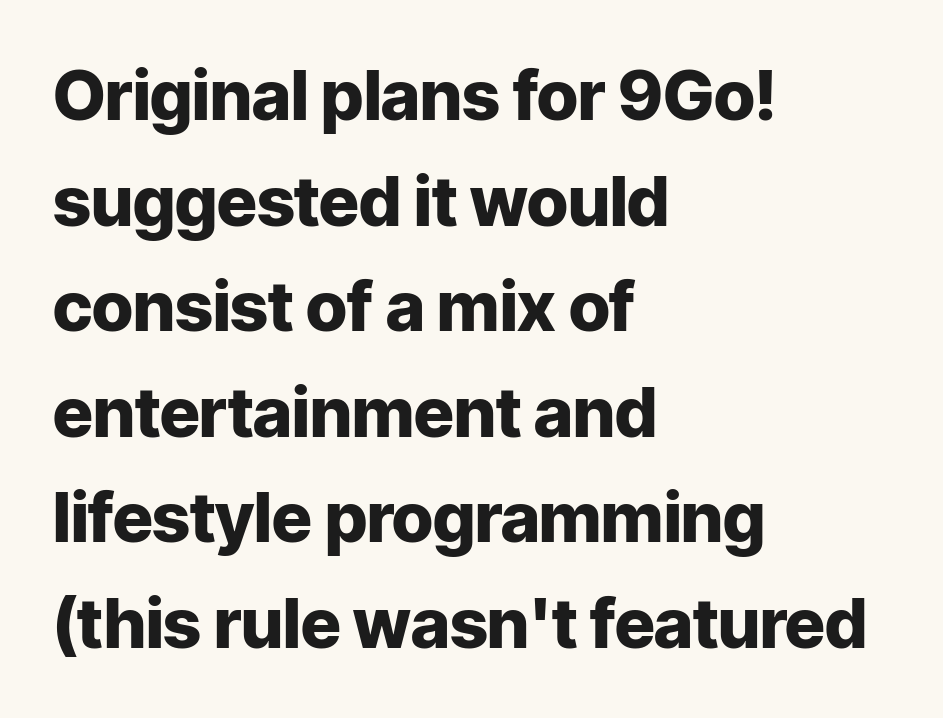
{"serif": "no", "italic": "no", "bold": "yes", "weight": "heavy", "width": "normal", "stroke_contrast": "low", "x_height": "medium", "monospaced": "no", "underline": "no", "align": "left", "line_spacing": "normal", "line_spacing_ratio": 1.53, "letter_spacing": "normal", "letter_spacing_em": 0.0, "glyph_px": 69}
